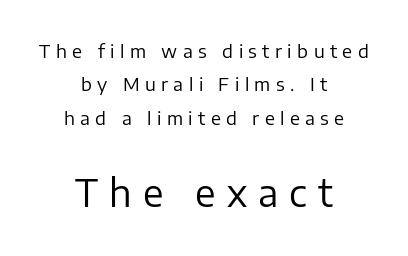
The image shows 37 px regular-weight sans-serif type, upright; set centered, line spacing 1.85x, unusually wide letter spacing (+0.3 em), not underlined; the second (bottom) block is 2.06x larger; low stroke contrast and a medium x-height.
